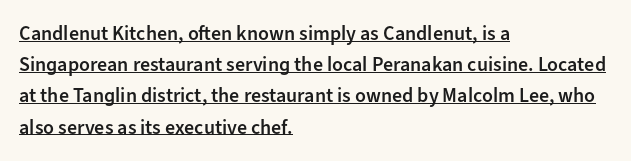
The image shows 20 px text type, upright; set left-aligned, normal line spacing (1.56x), normal letter spacing, underlined.
